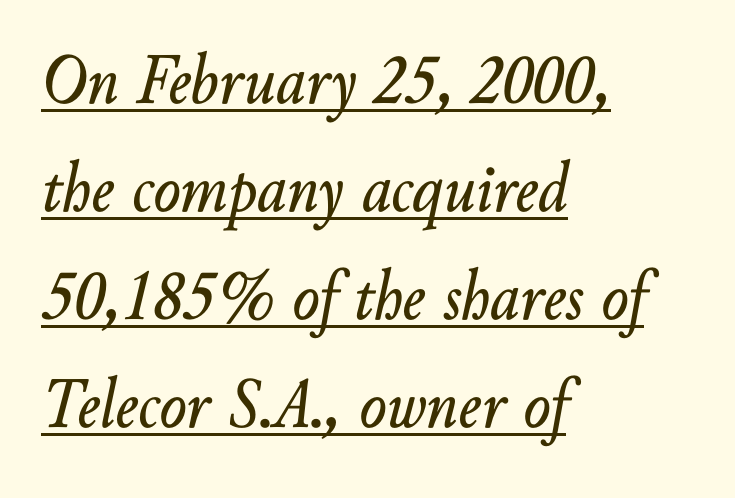
Q: Is the text italic (slanted)? A: Yes, it leans right by about 10 degrees.
Q: Is the text underlined? A: Yes.
Q: How is the paragraph aligned? A: Left-aligned.
Q: Is the spacing between letters normal or unusually wide? A: Normal.
Q: Is the spacing between lines tight, normal or loose? A: Normal.
Q: Width (condensed, normal, or wide)? A: Normal.
Q: Stroke contrast? A: Low.
Q: x-height? A: Small.
Q: Monospaced? A: No.
